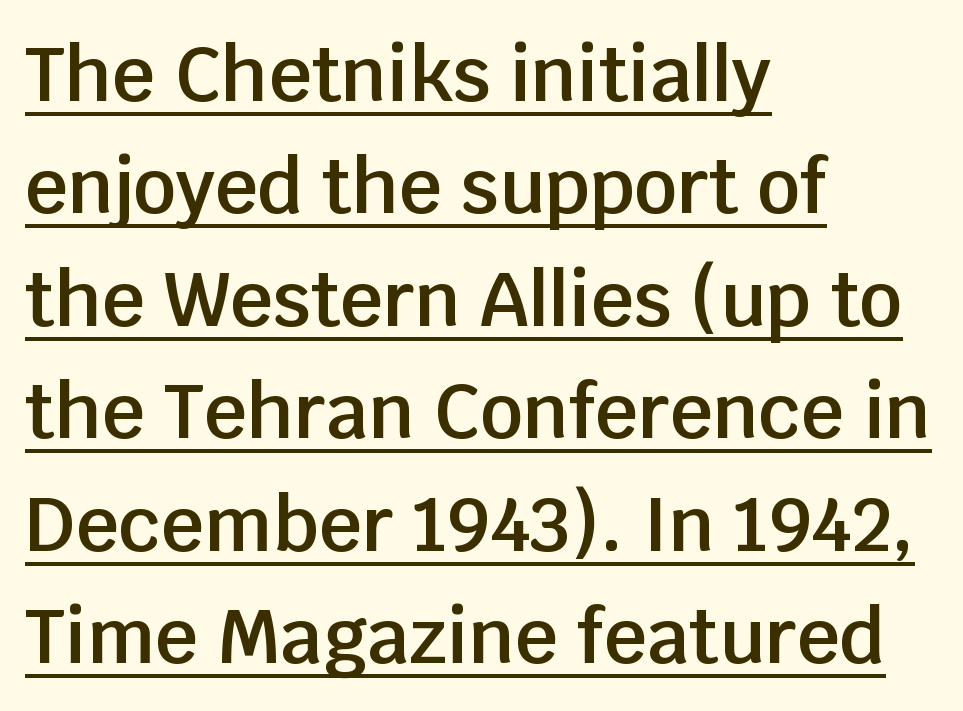
The image shows 75 px semibold sans-serif type, upright; set left-aligned, normal line spacing (1.5x), normal letter spacing, underlined; low stroke contrast and a large x-height.
